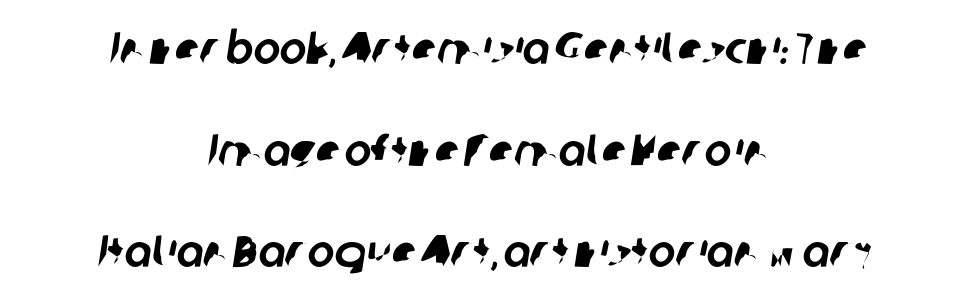
{"serif": "no", "width": "normal", "stroke_contrast": "low", "x_height": "medium", "monospaced": "no", "underline": "no", "align": "center", "line_spacing": "loose", "line_spacing_ratio": 2.26, "letter_spacing": "normal", "letter_spacing_em": 0.0, "glyph_px": 45}
